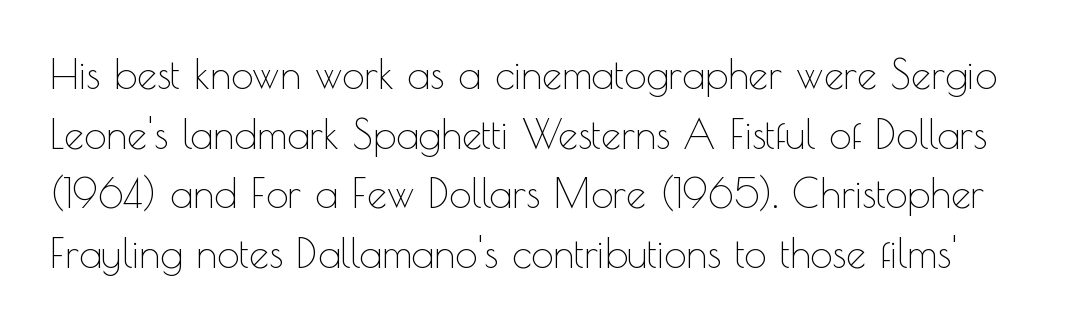
{"serif": "no", "italic": "no", "bold": "no", "weight": "thin", "width": "normal", "x_height": "small", "monospaced": "no", "underline": "no", "line_spacing": "normal", "line_spacing_ratio": 1.49, "letter_spacing": "normal", "letter_spacing_em": 0.0, "glyph_px": 40}
